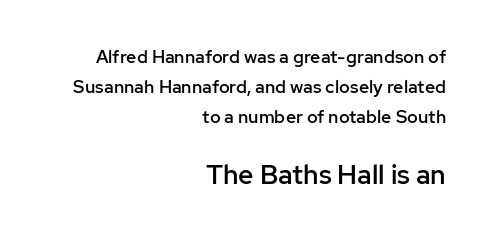
Q: Is the text bold? A: Semi-bold.
Q: Is the text italic (slanted)? A: No, it is upright.
Q: Is the text underlined? A: No.
Q: How is the paragraph aligned? A: Right-aligned.
Q: Is the spacing between letters normal or unusually wide? A: Normal.
Q: Is the spacing between lines tight, normal or loose? A: Normal.
Q: Which block of text is set in a larger size, the first (top) or the second (bottom)? A: The second (bottom) one.
